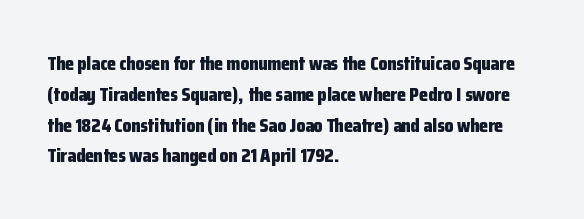
Q: Is the text bold? A: Yes.
Q: Is the text italic (slanted)? A: No, it is upright.
Q: Is the text underlined? A: No.
Q: How is the paragraph aligned? A: Left-aligned.
Q: Is the spacing between letters normal or unusually wide? A: Normal.
Q: Is the spacing between lines tight, normal or loose? A: Normal.
